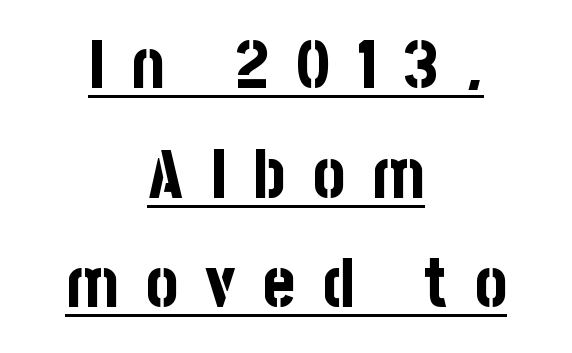
It's the straight-up-and-down kind of type. Tracking here is generous; glyphs stand well apart from one another. Stroke terminals: plain, sans-serif. The rendering uses a bold face; every stroke is thick and dark. The passage shown is underscored from start to finish.
